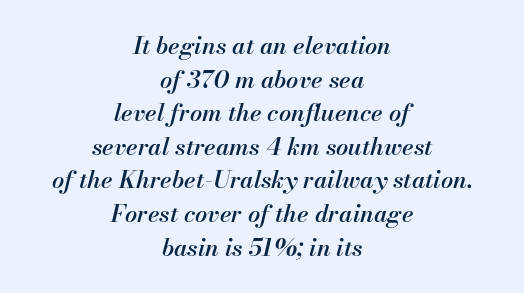
Clear beneath every line of the passage. Spacing between characters is what you'd get straight out of the box. Compared with a flush-left layout, this one balances lines on the center instead. This block has exactly the height ordinary leading produces. Notice how the stems are inclined rather than vertical — that's the hallmark of italics.
